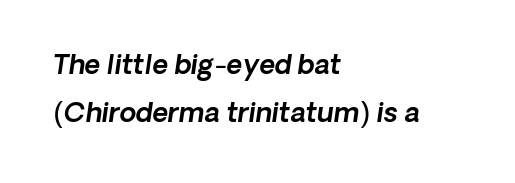
Q: Is the text italic (slanted)? A: Yes, it leans right by about 8 degrees.
Q: Is the text underlined? A: No.
Q: How is the paragraph aligned? A: Left-aligned.
Q: Is the spacing between letters normal or unusually wide? A: Normal.
